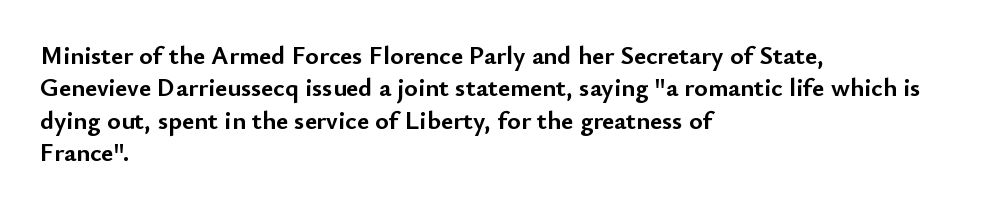
Interline gaps are of average width in this sample. Words float on clear page, feet unadorned. Weight check: bold — yes, fully. These lines were composed using upright roman letters.
